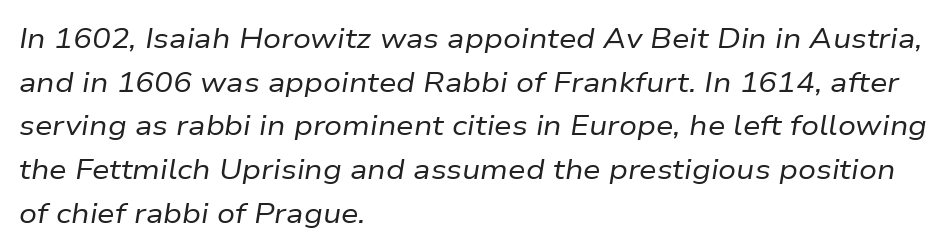
The glyphs look as if they've been sheared to an angle. No extra tracking has been applied to these lines. Letters rest on an invisible, unmarked baseline. No heavy texture on the line: the type isn't bold.
